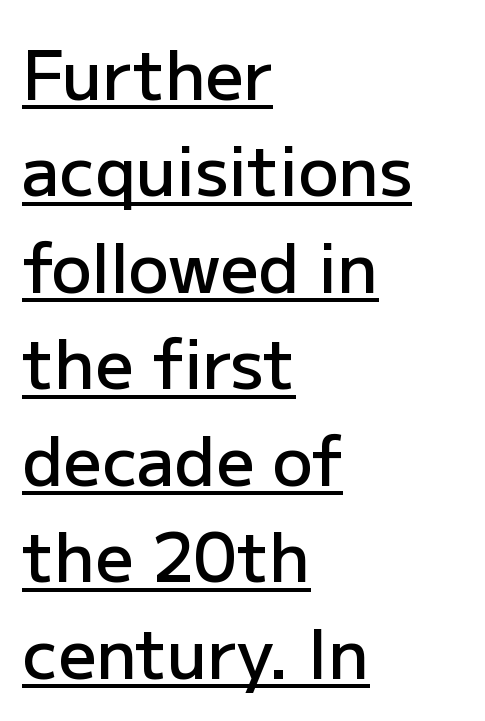
The image shows 67 px semibold sans-serif type, upright; set left-aligned, normal line spacing (1.44x), normal letter spacing, underlined; low stroke contrast and a medium x-height.
